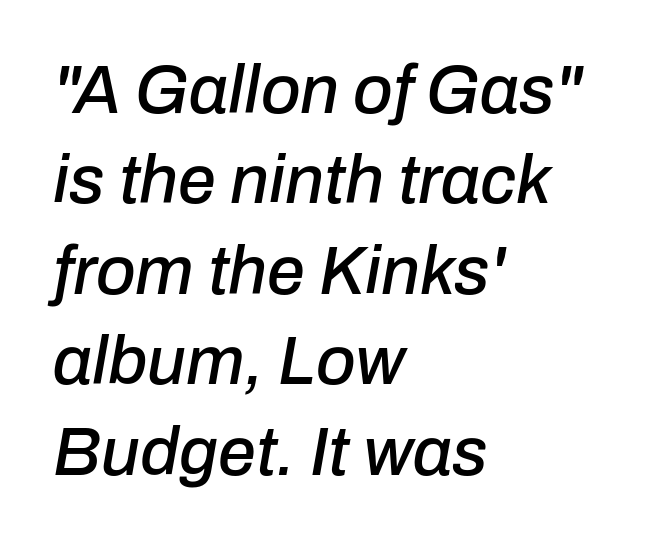
{"italic": "yes", "lean": "right", "slant_degrees": 10, "width": "normal", "stroke_contrast": "low", "x_height": "medium", "monospaced": "no", "underline": "no", "align": "left", "line_spacing": "normal", "line_spacing_ratio": 1.33, "letter_spacing": "normal", "letter_spacing_em": 0.0, "glyph_px": 68}
